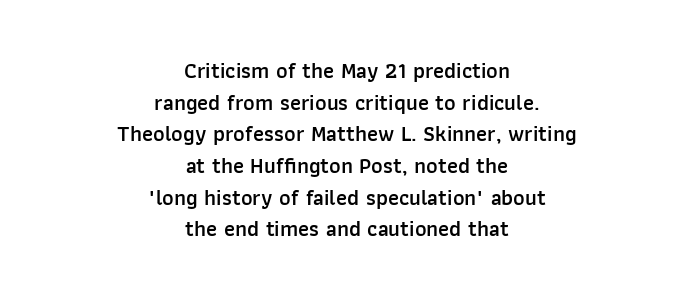
Q: Is the text bold? A: Semi-bold.
Q: Is the text italic (slanted)? A: No, it is upright.
Q: Is the text underlined? A: No.
Q: How is the paragraph aligned? A: Centered.
Q: Is the spacing between letters normal or unusually wide? A: Normal.
Q: Is the spacing between lines tight, normal or loose? A: Normal.
